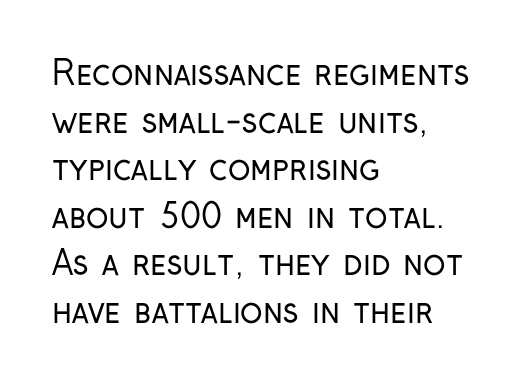
The image shows 33 px regular-weight, condensed sans-serif type, upright; set left-aligned, normal line spacing (1.44x), normal letter spacing, not underlined; low stroke contrast and a medium x-height.
